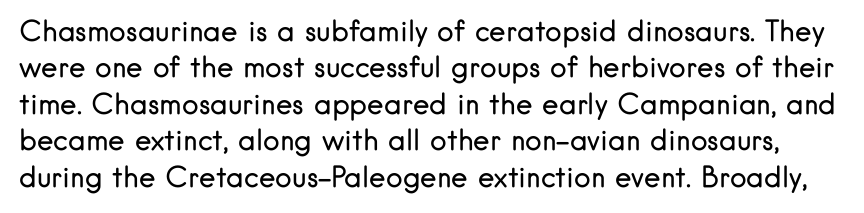
{"serif": "no", "italic": "no", "bold": "no", "weight": "regular", "width": "normal", "stroke_contrast": "low", "x_height": "small", "monospaced": "no", "underline": "no", "line_spacing": "normal", "line_spacing_ratio": 1.3, "letter_spacing": "normal", "letter_spacing_em": 0.0, "glyph_px": 28}
